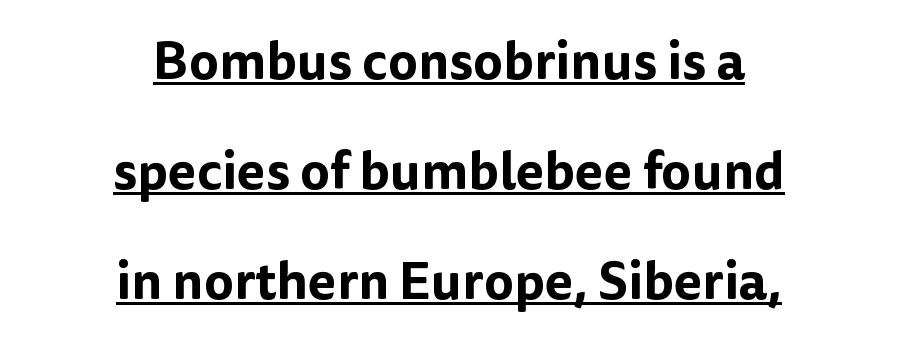
You could not count columns in this text — the font is proportionally spaced. Looks like someone drew a line under every word here. What kind of face is this? One without serifs — a sans. Rows of type keep a wide berth in the vertical direction. Vertical strokes here are truly vertical.
